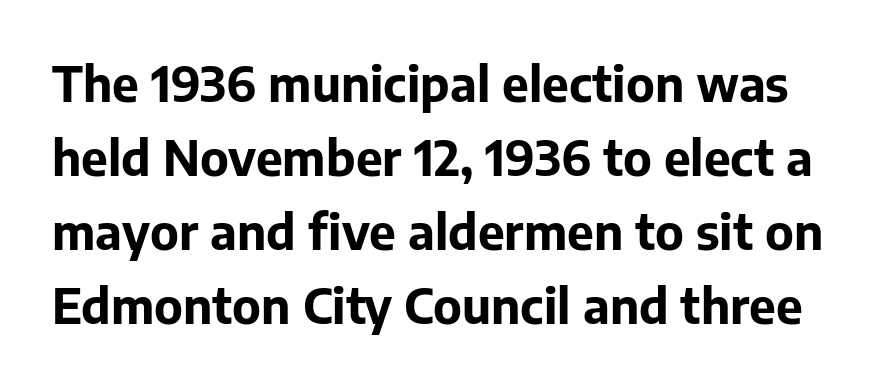
The image shows 48 px bold sans-serif type, upright; set normal line spacing (1.54x), normal letter spacing, not underlined; low stroke contrast and a medium x-height.
